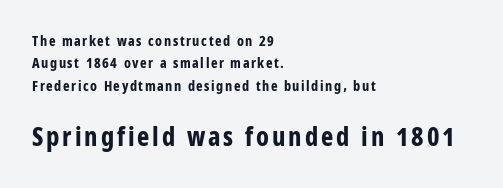
The image shows 26 px bold type, upright; set left-aligned, normal line spacing (1.6x), not underlined; the second (bottom) block is 1.86x larger.
